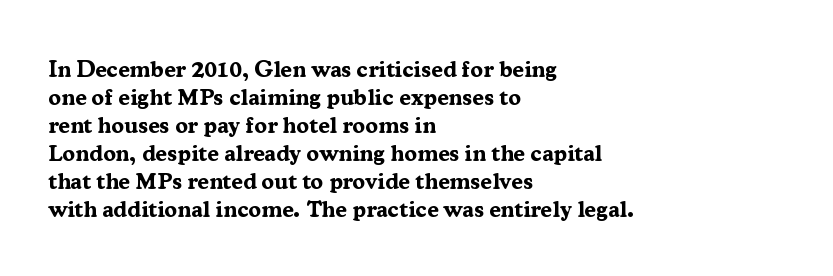
Q: Is the text bold? A: Yes.
Q: Is the text italic (slanted)? A: No, it is upright.
Q: Is the text underlined? A: No.
Q: How is the paragraph aligned? A: Left-aligned.
Q: Is the spacing between letters normal or unusually wide? A: Normal.
